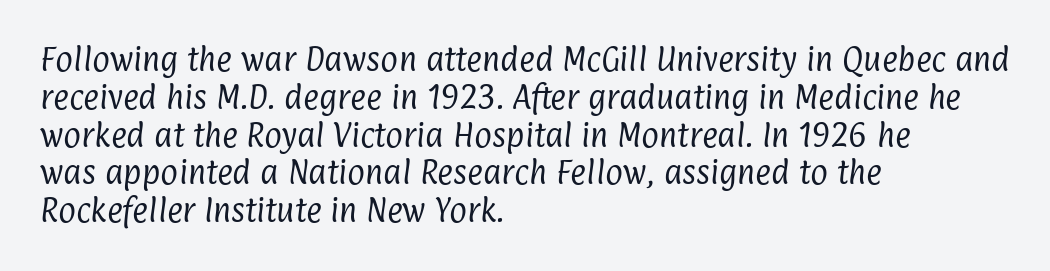
The image shows 27 px text type; set left-aligned, normal line spacing (1.4x), normal letter spacing, not underlined.
